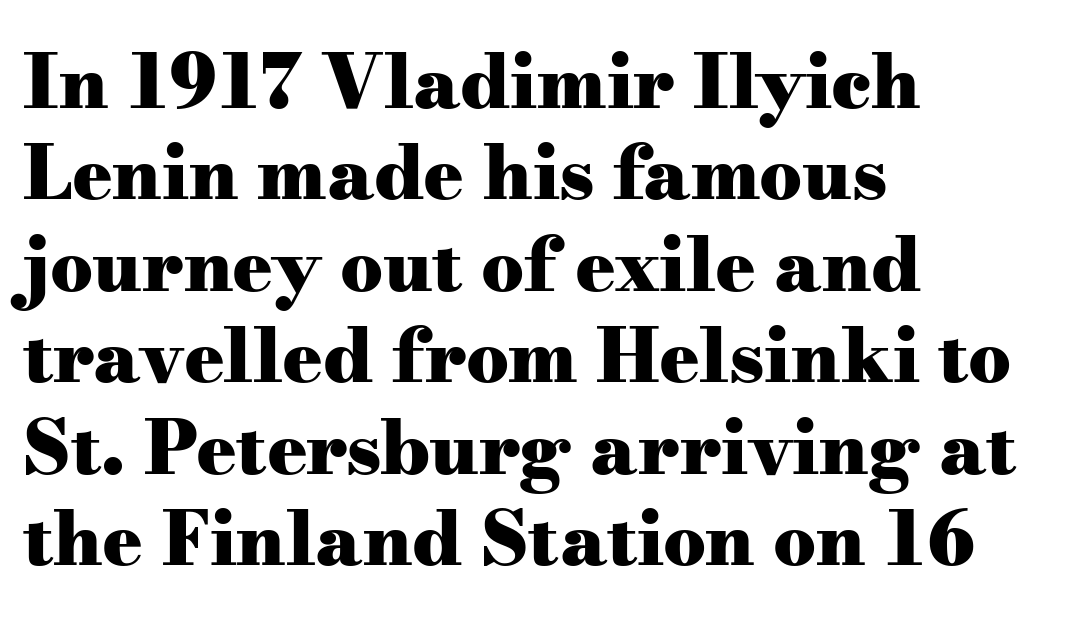
The image shows 75 px heavy, wide serif type, upright; set left-aligned, line spacing 1.22x, normal letter spacing, not underlined; medium stroke contrast and a small x-height.
